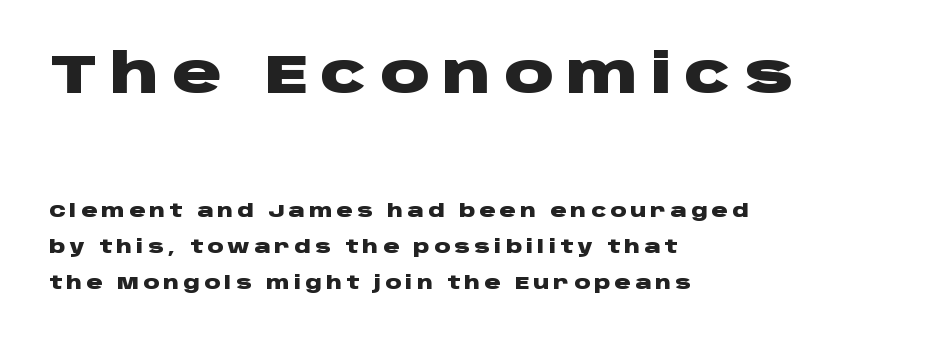
The image shows 55 px heavy, wide sans-serif type, upright; set left-aligned, loose line spacing (1.99x), unusually wide letter spacing (+0.23 em), not underlined; the first (top) block is 3.06x larger; low stroke contrast and a large x-height.
